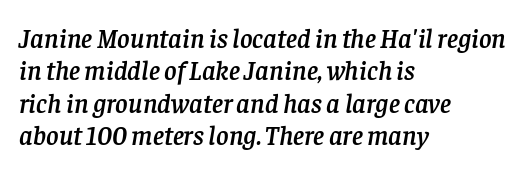
{"italic": "yes", "lean": "right", "slant_degrees": 8, "underline": "no", "align": "left", "line_spacing_ratio": 1.2, "letter_spacing": "normal", "letter_spacing_em": 0.0, "glyph_px": 27}
